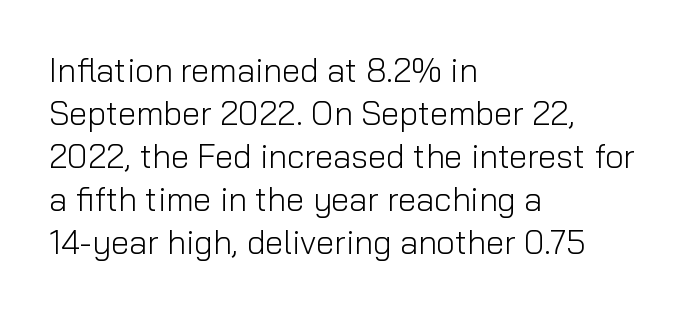
Q: Is the text bold? A: No.
Q: Is the text italic (slanted)? A: No, it is upright.
Q: Is the typeface a serif or a sans-serif typeface? A: Sans-serif.
Q: Is the text underlined? A: No.
Q: How is the paragraph aligned? A: Left-aligned.
Q: Is the spacing between letters normal or unusually wide? A: Normal.
Q: Is the spacing between lines tight, normal or loose? A: Normal.
Q: Width (condensed, normal, or wide)? A: Normal.
Q: Stroke contrast? A: Low.
Q: x-height? A: Medium.
Q: Monospaced? A: No.
